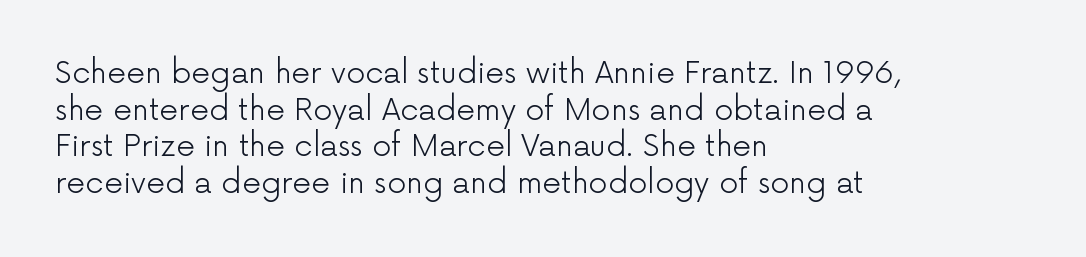
The image shows 30 px light sans-serif type, upright; set left-aligned, line spacing 1.22x, normal letter spacing, not underlined; low stroke contrast and a medium x-height.
